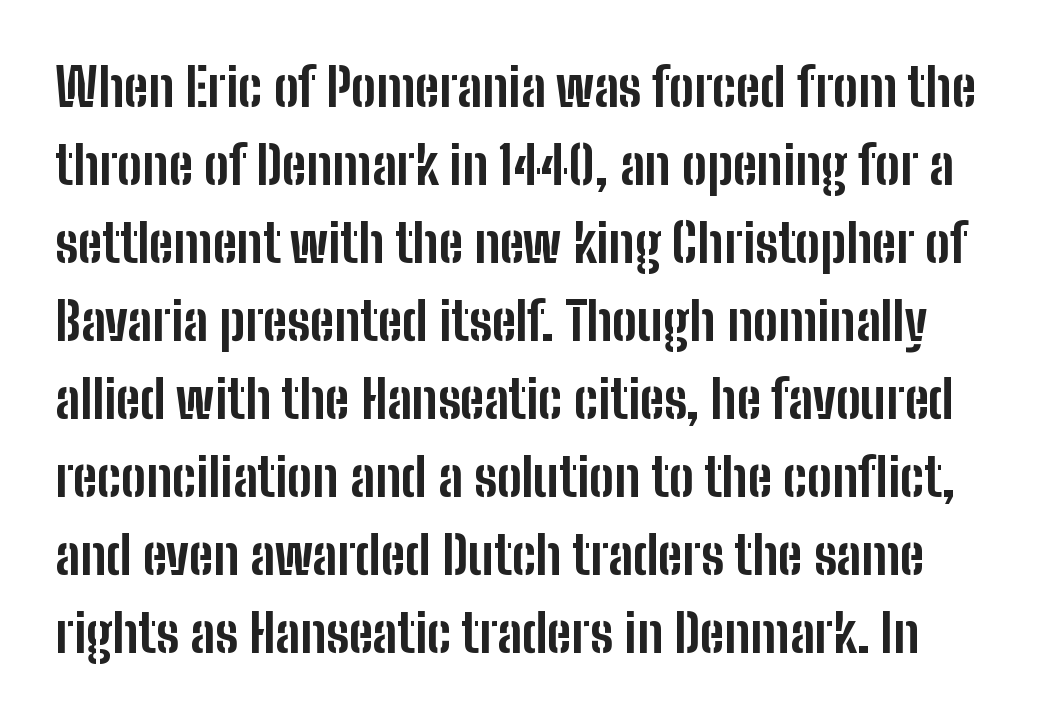
{"serif": "no", "italic": "no", "bold": "yes", "weight": "bold", "width": "condensed", "stroke_contrast": "low", "x_height": "medium", "monospaced": "no", "underline": "no", "line_spacing": "normal", "line_spacing_ratio": 1.5, "letter_spacing": "normal", "letter_spacing_em": 0.0, "glyph_px": 52}
